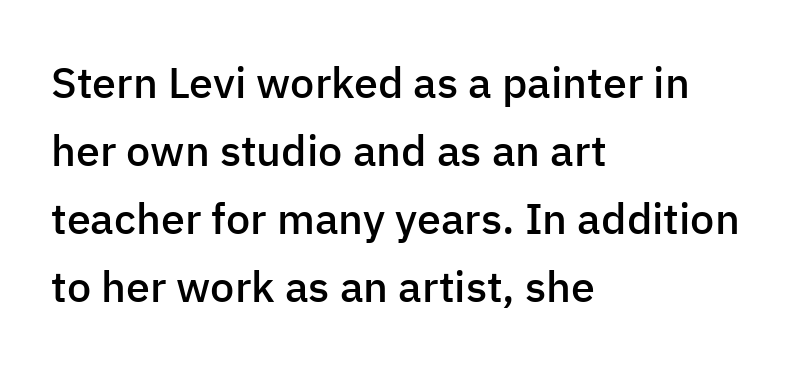
You could not count columns in this text — the font is proportionally spaced. Nobody touched the tracking dial on this one. Its strokes are somewhat broadened, the hallmark of semibold type. Where is the straight margin? On the left. Is there much room between lines? A standard amount, neither cramped nor airy.
